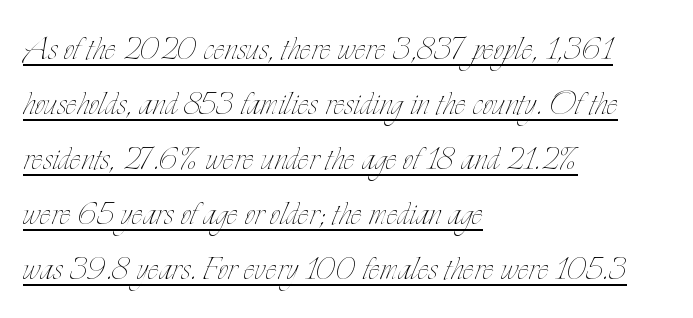
Q: Is the text bold? A: No.
Q: Is the text italic (slanted)? A: Yes.
Q: Is the text underlined? A: Yes.
Q: How is the paragraph aligned? A: Left-aligned.
Q: Is the spacing between letters normal or unusually wide? A: Normal.
Q: Is the spacing between lines tight, normal or loose? A: Normal.
Q: Width (condensed, normal, or wide)? A: Condensed.
Q: Stroke contrast? A: Low.
Q: x-height? A: Small.
Q: Monospaced? A: No.
